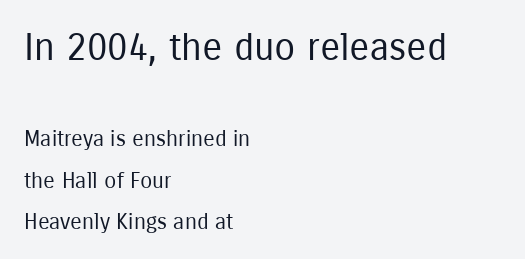
The image shows 38 px regular-weight, condensed sans-serif type, upright; set left-aligned, line spacing 1.87x, normal letter spacing, not underlined; the first (top) block is 1.73x larger; low stroke contrast and a medium x-height.
